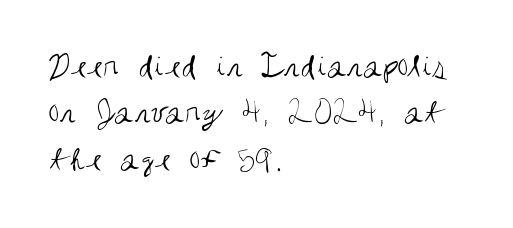
Q: Is the text bold? A: No.
Q: Is the typeface a serif or a sans-serif typeface? A: Sans-serif.
Q: Is the text underlined? A: No.
Q: How is the paragraph aligned? A: Left-aligned.
Q: Is the spacing between letters normal or unusually wide? A: Normal.
Q: Is the spacing between lines tight, normal or loose? A: Normal.
Q: Width (condensed, normal, or wide)? A: Condensed.
Q: Stroke contrast? A: Medium.
Q: x-height? A: Large.
Q: Monospaced? A: No.
